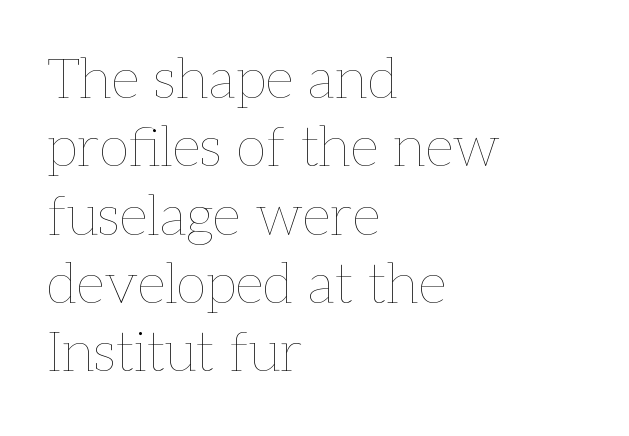
Q: Is the text bold? A: No.
Q: Is the text italic (slanted)? A: No, it is upright.
Q: Is the text underlined? A: No.
Q: How is the paragraph aligned? A: Left-aligned.
Q: Is the spacing between letters normal or unusually wide? A: Normal.
Q: Width (condensed, normal, or wide)? A: Normal.
Q: Stroke contrast? A: Low.
Q: x-height? A: Medium.
Q: Monospaced? A: No.
